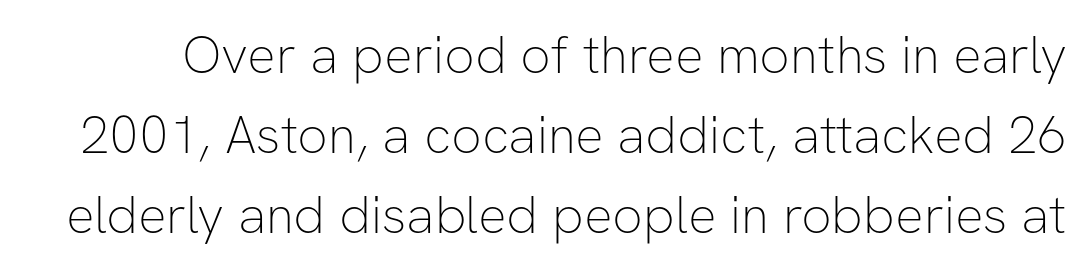
Q: Is the text bold? A: No.
Q: Is the text italic (slanted)? A: No, it is upright.
Q: Is the typeface a serif or a sans-serif typeface? A: Sans-serif.
Q: Is the text underlined? A: No.
Q: Is the spacing between letters normal or unusually wide? A: Normal.
Q: Is the spacing between lines tight, normal or loose? A: Normal.
Q: Width (condensed, normal, or wide)? A: Normal.
Q: Stroke contrast? A: Low.
Q: x-height? A: Medium.
Q: Monospaced? A: No.
